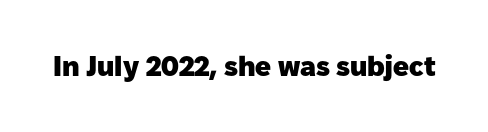
Q: Is the text bold? A: Yes.
Q: Is the text italic (slanted)? A: No, it is upright.
Q: Is the typeface a serif or a sans-serif typeface? A: Sans-serif.
Q: Is the text underlined? A: No.
Q: Is the spacing between letters normal or unusually wide? A: Normal.
Q: Width (condensed, normal, or wide)? A: Normal.
Q: Stroke contrast? A: Low.
Q: x-height? A: Medium.
Q: Monospaced? A: No.
